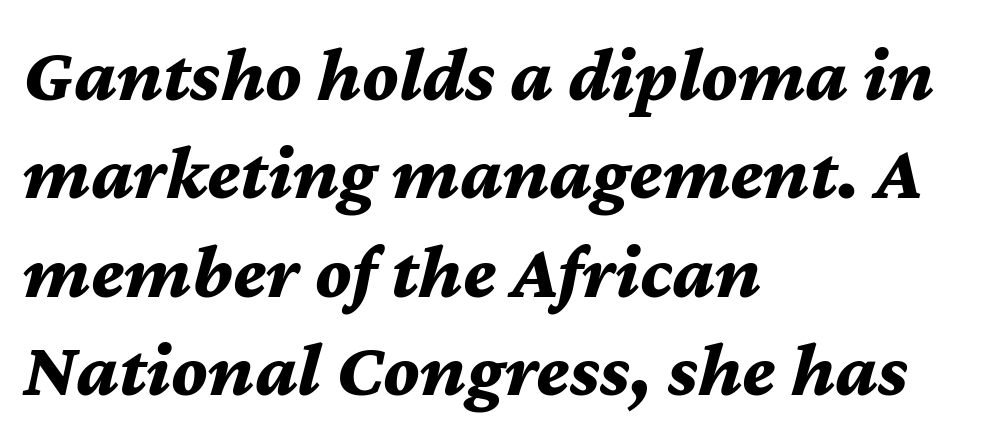
The image shows 78 px bold type, italic (leaning right); set left-aligned, normal line spacing (1.26x), normal letter spacing, not underlined; medium stroke contrast and a medium x-height.
